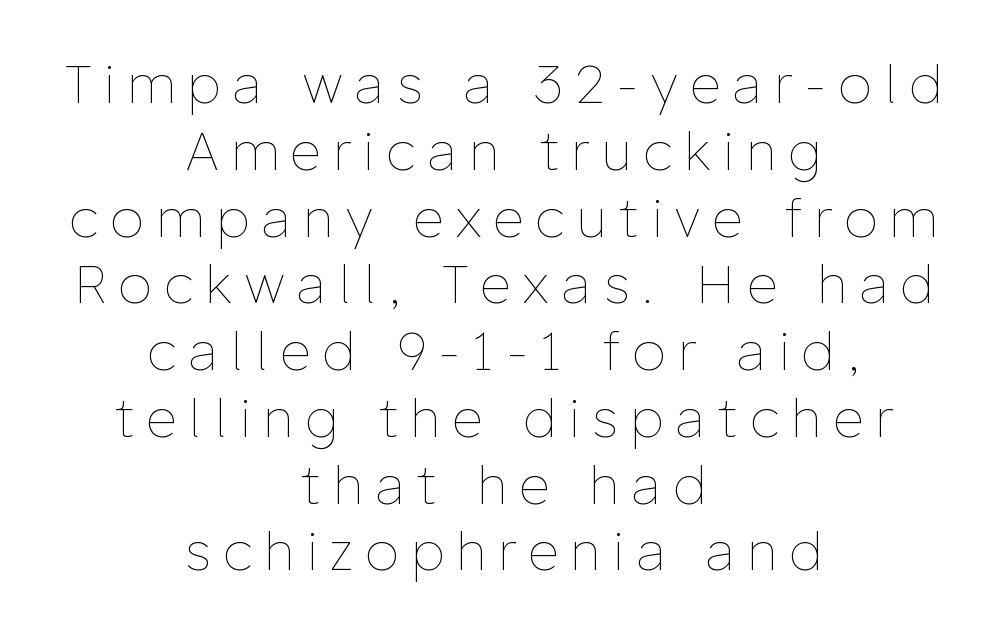
If you folded the block vertically in half, each line would mirror itself in length. This is not heavy type; no bold has been used. Do the letters lean? They stand straight. The glyphs are unaccompanied by any horizontal stroke below them. The gaps between neighbouring characters are conspicuously large.
